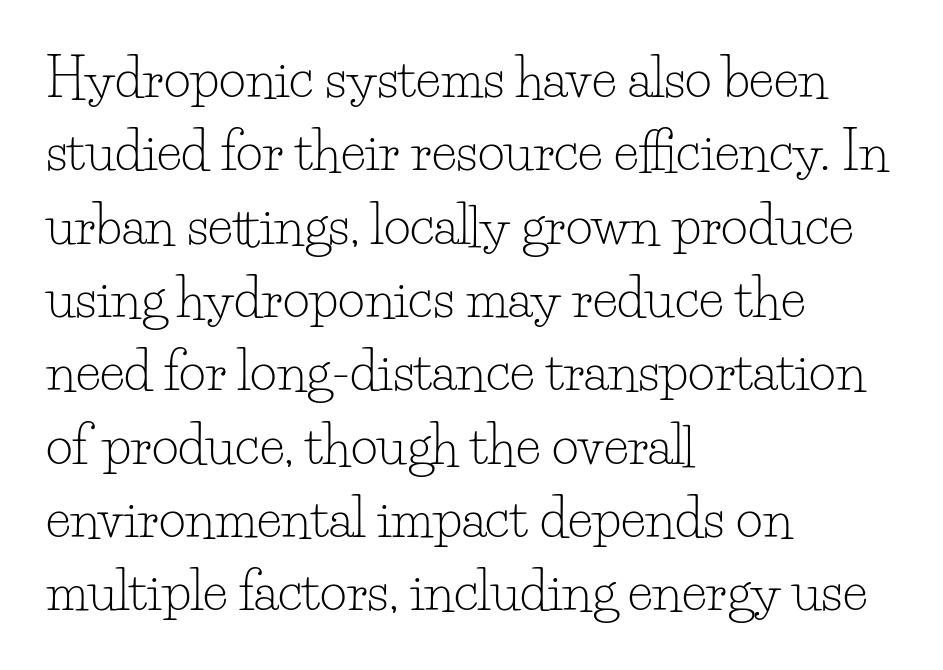
Q: Is the text bold? A: No.
Q: Is the text italic (slanted)? A: No, it is upright.
Q: Is the typeface a serif or a sans-serif typeface? A: Serif.
Q: Is the text underlined? A: No.
Q: How is the paragraph aligned? A: Left-aligned.
Q: Is the spacing between letters normal or unusually wide? A: Normal.
Q: Is the spacing between lines tight, normal or loose? A: Normal.
Q: Width (condensed, normal, or wide)? A: Normal.
Q: Stroke contrast? A: Low.
Q: x-height? A: Small.
Q: Monospaced? A: No.
